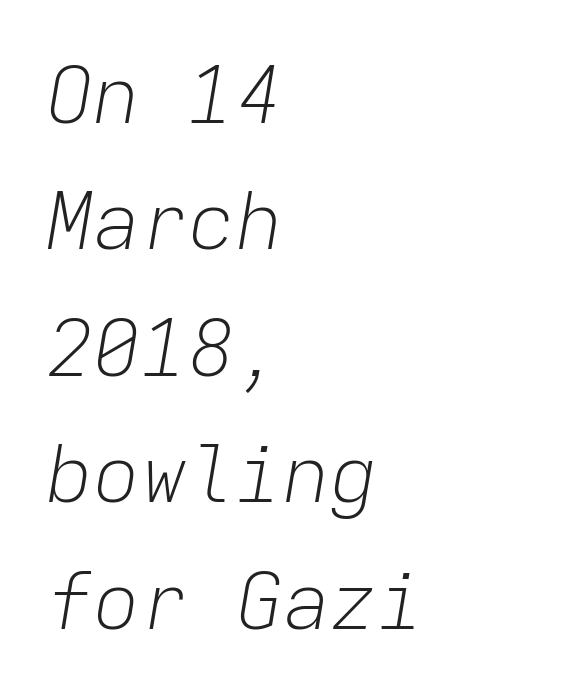
The image shows 79 px light type, italic (leaning right), monospaced; set left-aligned, normal line spacing (1.6x), normal letter spacing, not underlined; low stroke contrast and a medium x-height.
